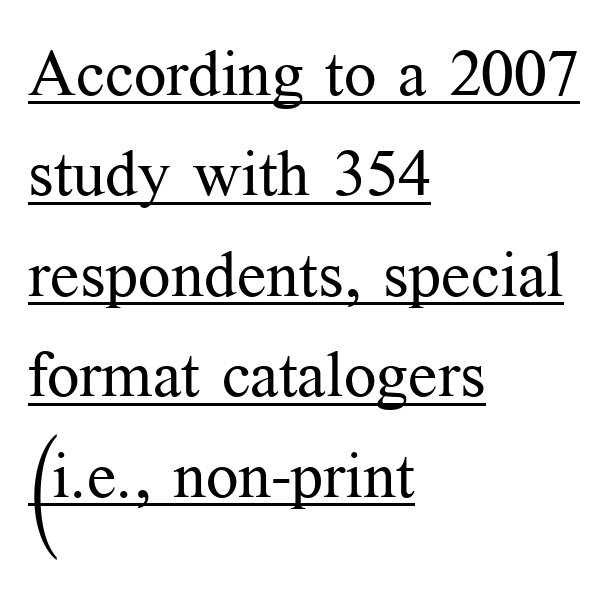
{"serif": "yes", "italic": "no", "bold": "no", "weight": "regular", "width": "normal", "stroke_contrast": "medium", "x_height": "medium", "monospaced": "no", "underline": "yes", "align": "left", "line_spacing": "normal", "line_spacing_ratio": 1.57, "letter_spacing": "normal", "letter_spacing_em": 0.0, "glyph_px": 64}
